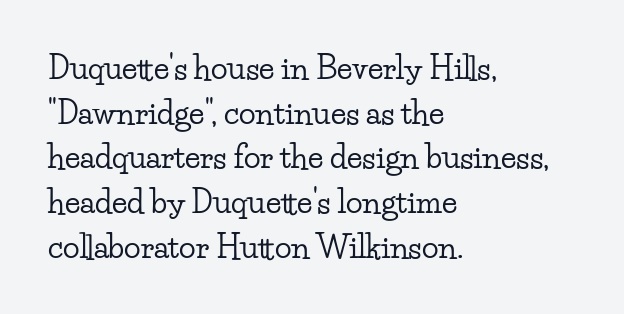
The image shows 31 px wide serif type, upright; set left-aligned, normal line spacing (1.44x), normal letter spacing, not underlined; low stroke contrast and a small x-height.
